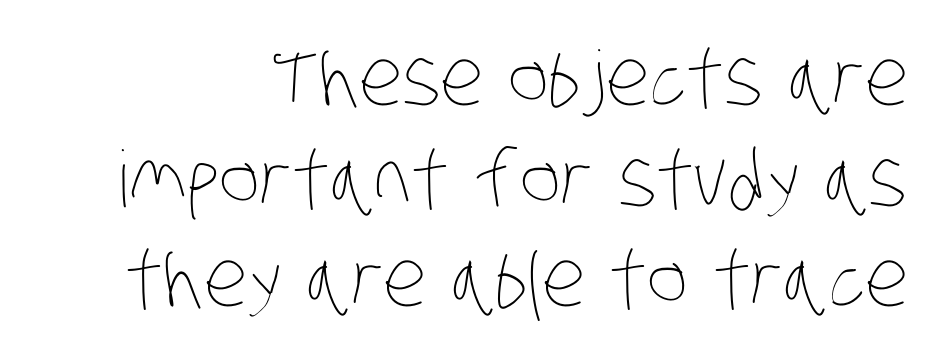
The image shows 78 px thin, condensed type; set right-aligned, normal line spacing (1.29x), normal letter spacing, not underlined; low stroke contrast and a large x-height.
